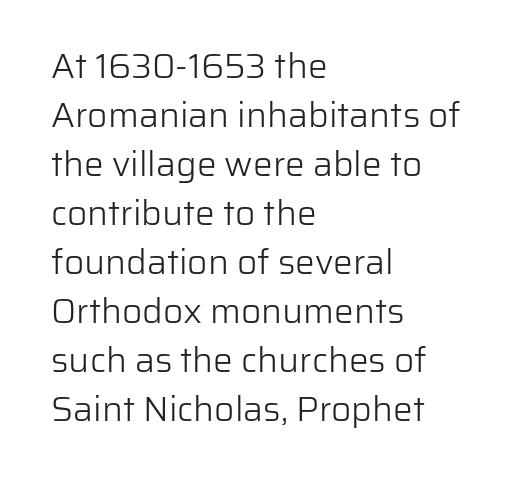
Q: Is the text bold? A: No.
Q: Is the text italic (slanted)? A: No, it is upright.
Q: Is the typeface a serif or a sans-serif typeface? A: Sans-serif.
Q: Is the text underlined? A: No.
Q: How is the paragraph aligned? A: Left-aligned.
Q: Is the spacing between letters normal or unusually wide? A: Normal.
Q: Is the spacing between lines tight, normal or loose? A: Normal.
Q: Width (condensed, normal, or wide)? A: Normal.
Q: Stroke contrast? A: Low.
Q: x-height? A: Medium.
Q: Monospaced? A: No.
